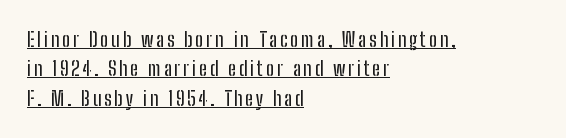
Q: Is the text italic (slanted)? A: No, it is upright.
Q: Is the text underlined? A: Yes.
Q: How is the paragraph aligned? A: Left-aligned.
Q: Is the spacing between lines tight, normal or loose? A: Normal.
